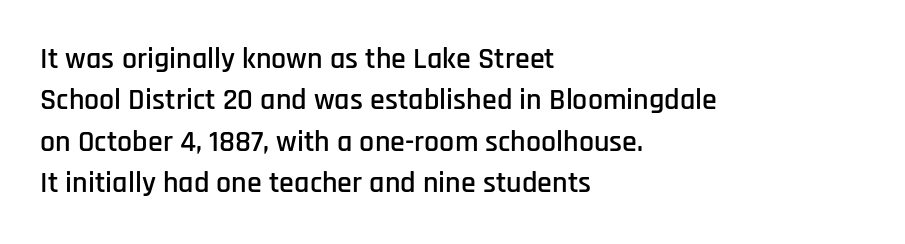
Nope, not italic — everything's standing straight. This rendering features lettering with no underline. Does extra space separate the letters? No, they use regular spacing. Regarding serifs, this sample does without them. The letters advance in unequal steps, a hallmark of proportional type. The compositor pushed each line to the left boundary.
